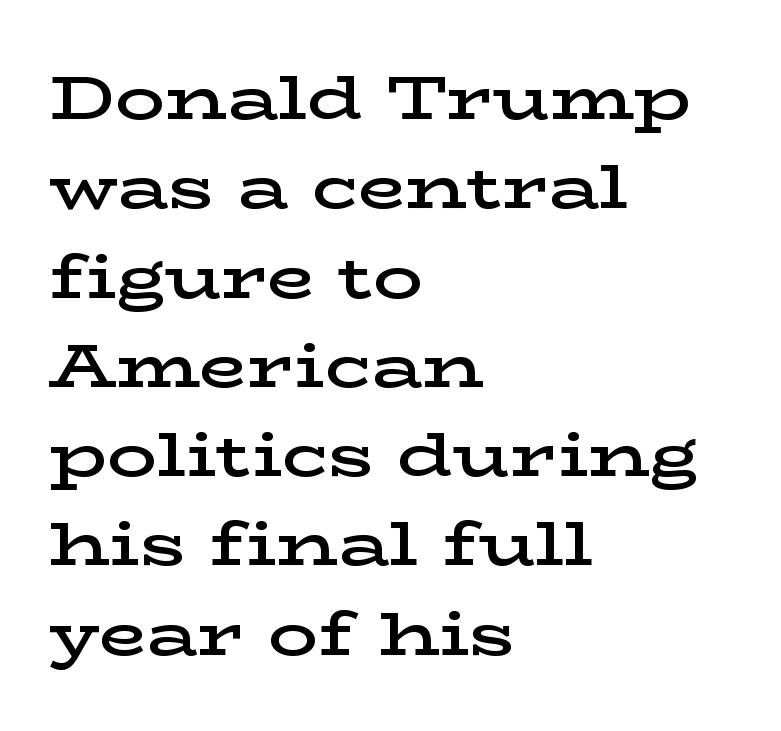
The image shows 62 px semibold, wide serif type, upright; set left-aligned, normal line spacing (1.44x), normal letter spacing, not underlined; low stroke contrast and a medium x-height.
